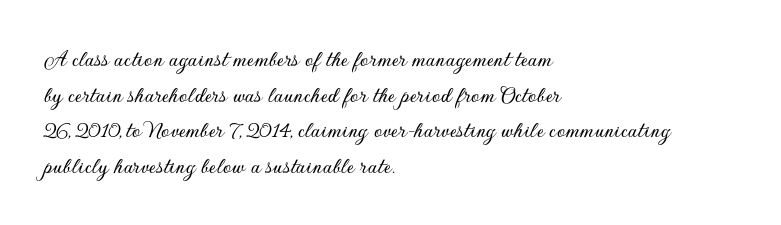
Q: Is the text italic (slanted)? A: Yes.
Q: Is the text underlined? A: No.
Q: How is the paragraph aligned? A: Left-aligned.
Q: Is the spacing between letters normal or unusually wide? A: Normal.
Q: Is the spacing between lines tight, normal or loose? A: Normal.
